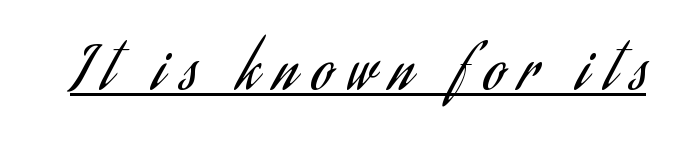
The image shows 58 px regular-weight, condensed sans-serif type; set unusually wide letter spacing (+0.27 em), underlined; low stroke contrast and a small x-height.
